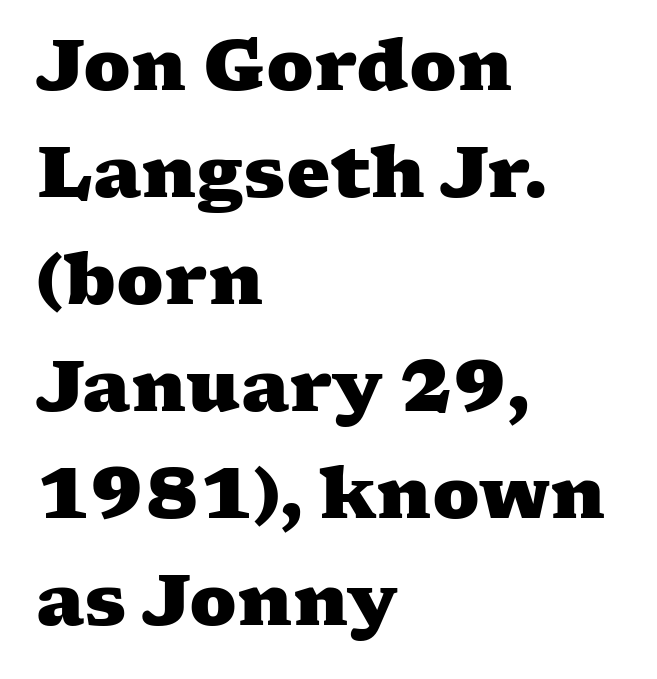
{"serif": "yes", "bold": "yes", "weight": "heavy", "width": "wide", "stroke_contrast": "medium", "x_height": "medium", "monospaced": "no", "underline": "no", "align": "left", "line_spacing": "normal", "line_spacing_ratio": 1.53, "letter_spacing": "normal", "letter_spacing_em": 0.0, "glyph_px": 70}
